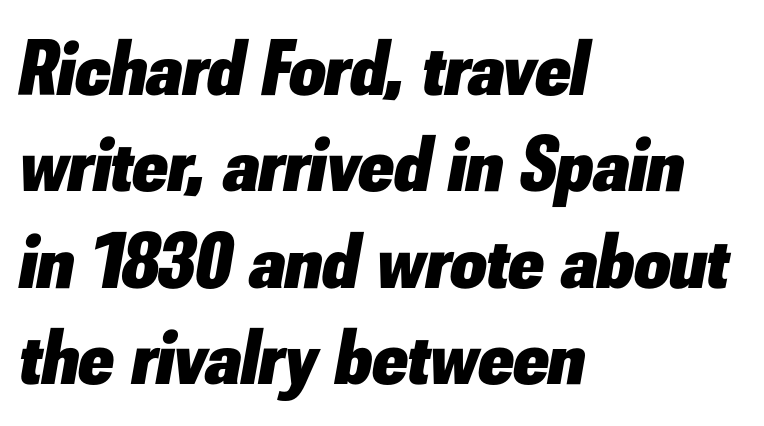
Q: Is the text bold? A: Yes.
Q: Is the text italic (slanted)? A: Yes, it leans right by about 10 degrees.
Q: Is the text underlined? A: No.
Q: How is the paragraph aligned? A: Left-aligned.
Q: Is the spacing between letters normal or unusually wide? A: Normal.
Q: Width (condensed, normal, or wide)? A: Normal.
Q: Stroke contrast? A: Low.
Q: x-height? A: Small.
Q: Monospaced? A: No.
